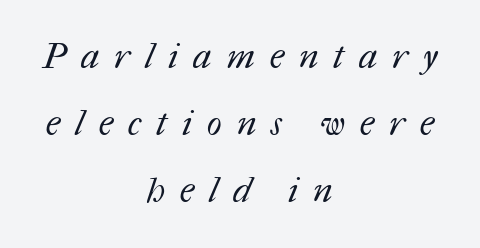
The designer dialed line spacing up above the default. Stems here are at most as thick as an everyday book face. Check the space under the baseline: it is left empty. How are the letters spaced? Widely, with obvious added tracking. The rendering positions every line midway between the sides.
